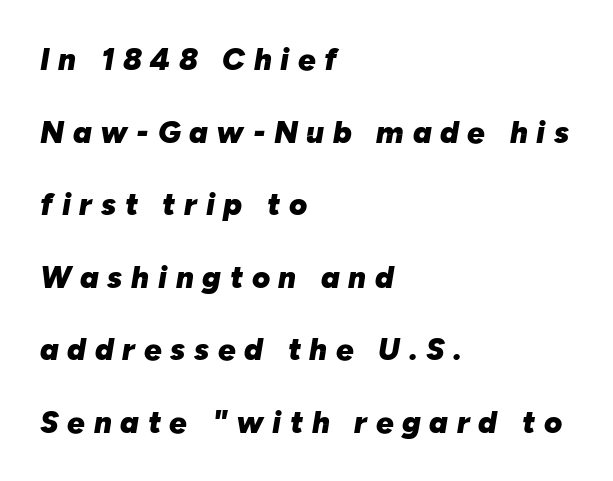
A student would call this left alignment; a typographer would say flush left, rag right. Tall strokes in this sample are angled rather than plumb. The line texture is sparse and dotted thanks to wide tracking. The vertical gap from one line to the next is large. Bare-footed words on every line. A full-strength bold gives these letters their thick strokes.
